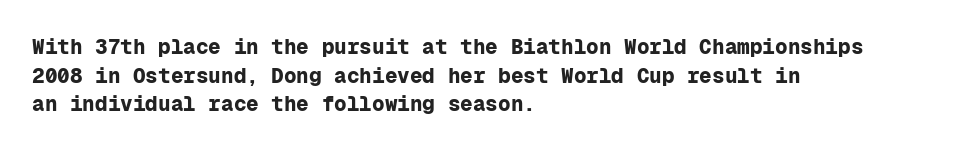
{"italic": "no", "bold": "yes", "underline": "no", "align": "left", "line_spacing": "normal", "line_spacing_ratio": 1.36, "letter_spacing": "normal", "letter_spacing_em": 0.0, "glyph_px": 21}
